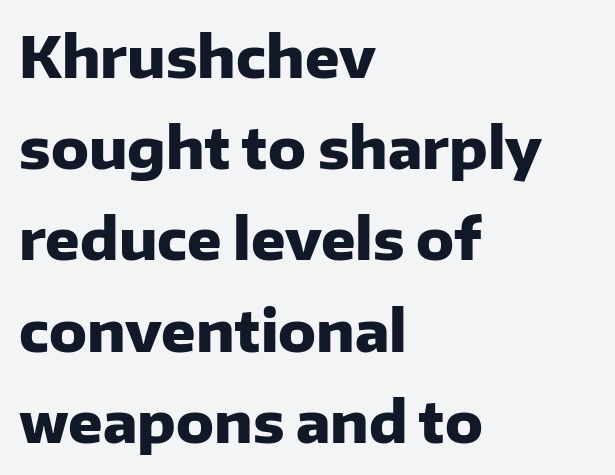
Do the characters align in a grid? No, the font is proportional. Posture: vertical. The typesetting leans heavy: a genuine bold. The letters carry no serifs — their stems end cleanly without finishing strokes. The baseline area is clear.
